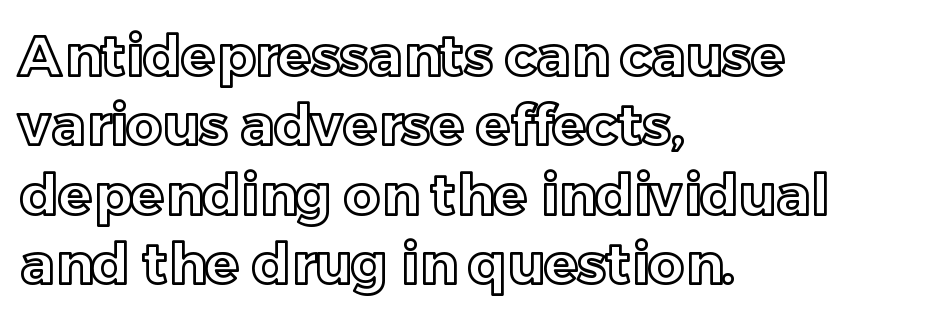
Descender tails drop into unmarked territory. Every stem runs plumb, perpendicular to the baseline. Every row of glyphs begins at an identical x-position on the left. Here the designer chose a conventional face with non-uniform glyph widths.
